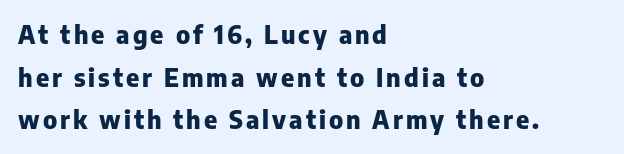
The text block is weighted toward the left margin, trailing off unevenly rightward. The passage shown is emphatically bold. Posture: vertical. A clean baseline with only descenders dipping below it.
